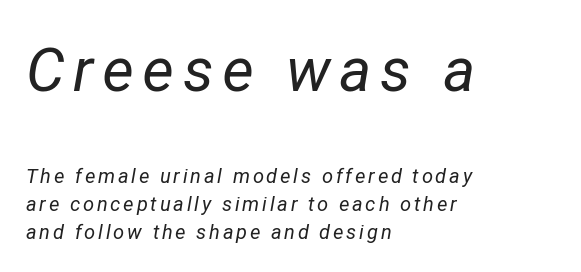
The image shows 61 px regular-weight type, italic (leaning right); set left-aligned, normal line spacing (1.41x), not underlined; the first (top) block is 3.05x larger; low stroke contrast and a medium x-height.
